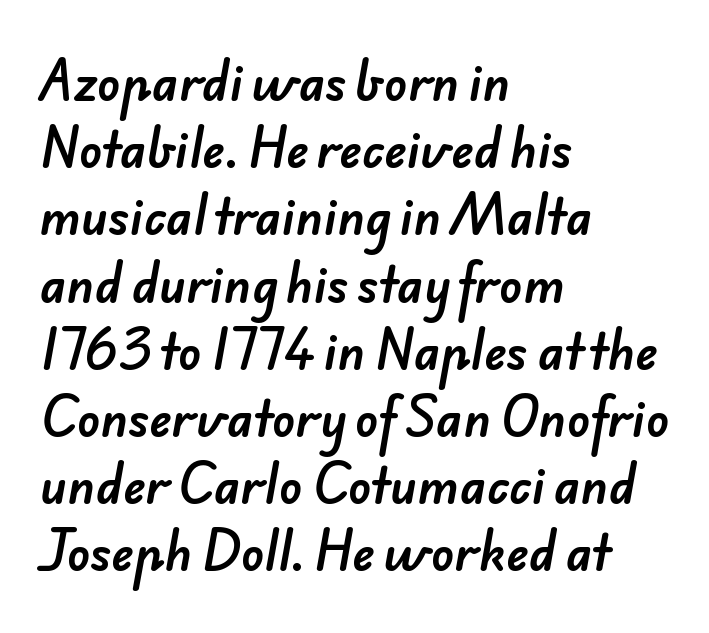
{"serif": "no", "width": "normal", "stroke_contrast": "low", "x_height": "small", "monospaced": "no", "underline": "no", "align": "left", "line_spacing": "normal", "line_spacing_ratio": 1.4, "letter_spacing": "normal", "letter_spacing_em": 0.0, "glyph_px": 48}
